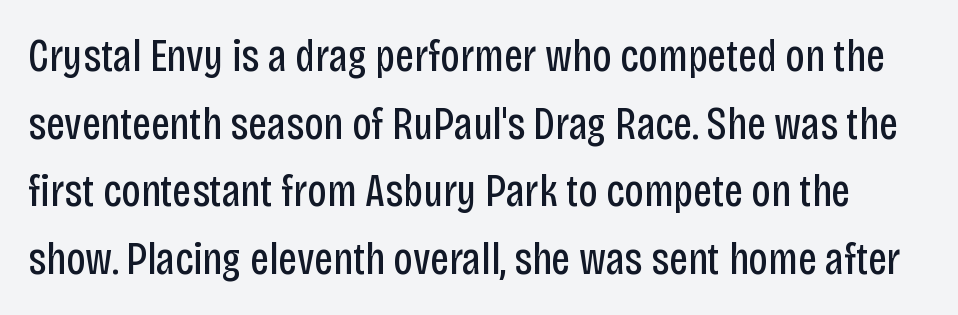
Q: Is the text bold? A: No.
Q: Is the text italic (slanted)? A: No, it is upright.
Q: Is the typeface a serif or a sans-serif typeface? A: Sans-serif.
Q: Is the text underlined? A: No.
Q: Is the spacing between letters normal or unusually wide? A: Normal.
Q: Is the spacing between lines tight, normal or loose? A: Normal.
Q: Width (condensed, normal, or wide)? A: Condensed.
Q: Stroke contrast? A: Low.
Q: x-height? A: Large.
Q: Monospaced? A: No.
